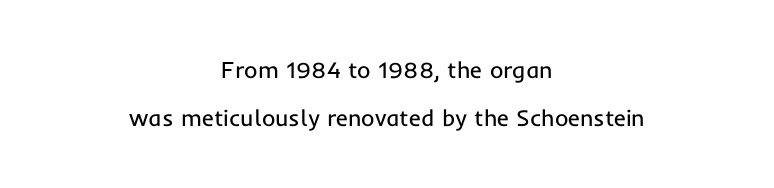
{"italic": "no", "bold": "no", "underline": "no", "align": "center", "line_spacing": "loose", "line_spacing_ratio": 2.1, "letter_spacing": "normal", "letter_spacing_em": 0.0, "glyph_px": 23}
